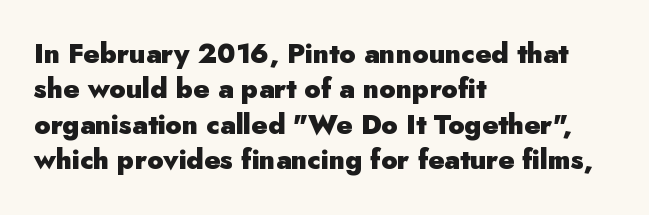
Q: Is the text bold? A: Yes.
Q: Is the text italic (slanted)? A: No, it is upright.
Q: Is the text underlined? A: No.
Q: How is the paragraph aligned? A: Left-aligned.
Q: Is the spacing between letters normal or unusually wide? A: Normal.
Q: Is the spacing between lines tight, normal or loose? A: Normal.
